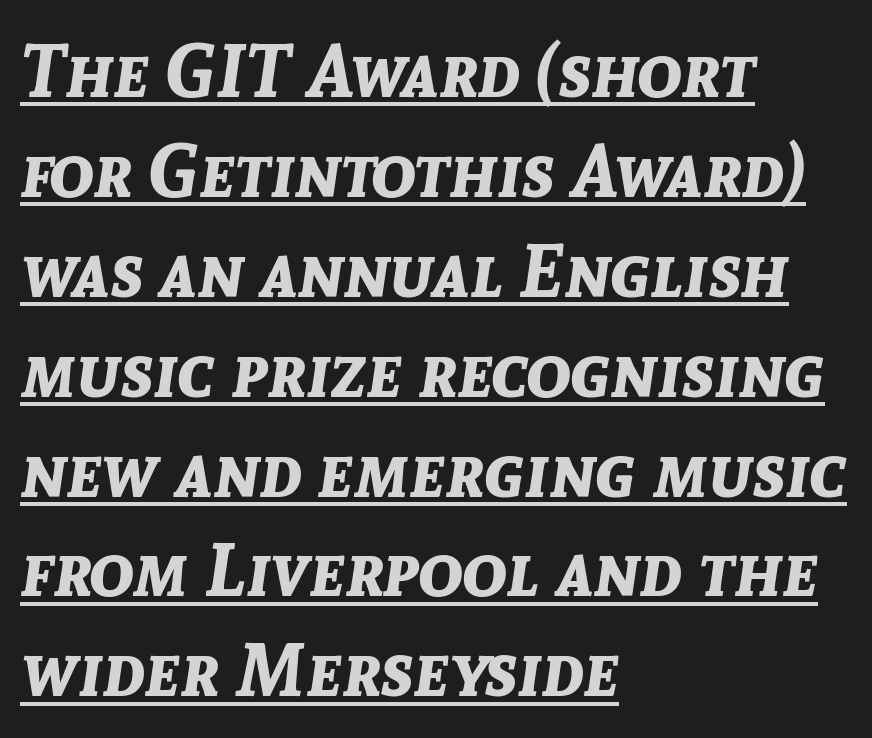
The image shows 74 px bold type, italic (leaning right); set left-aligned, normal line spacing (1.35x), normal letter spacing, underlined; low stroke contrast and a medium x-height.
